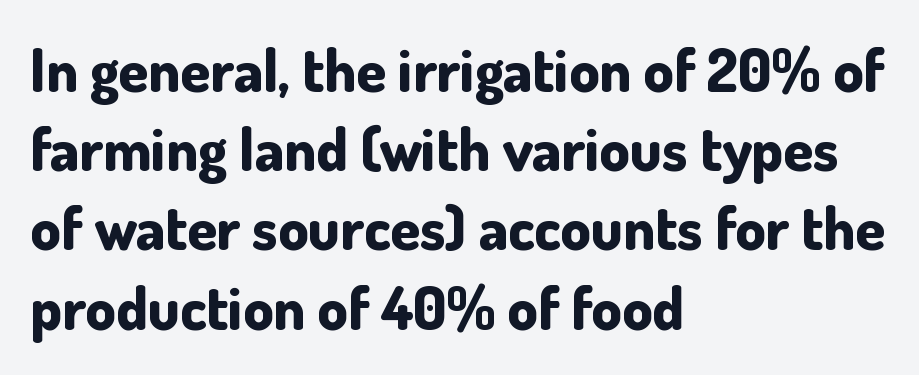
{"serif": "no", "italic": "no", "bold": "yes", "weight": "bold", "width": "normal", "stroke_contrast": "low", "x_height": "small", "monospaced": "no", "underline": "no", "align": "left", "line_spacing": "normal", "line_spacing_ratio": 1.32, "letter_spacing": "normal", "letter_spacing_em": 0.0, "glyph_px": 60}
